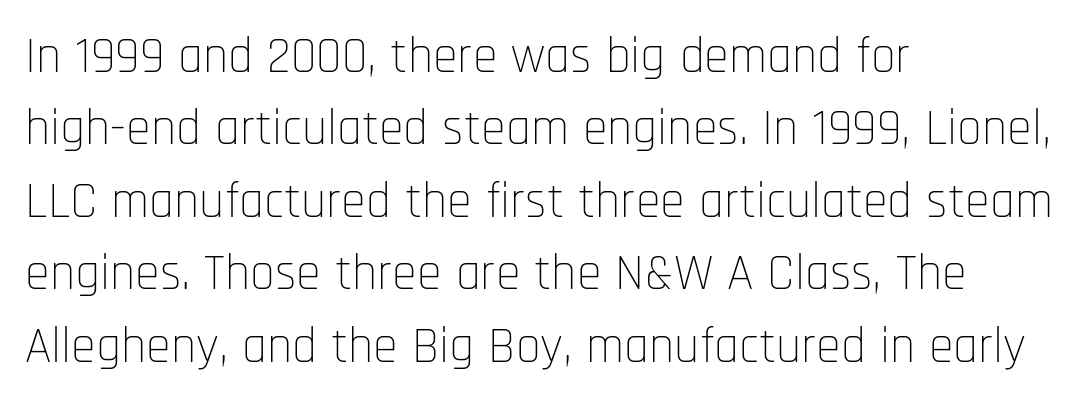
Each stroke keeps to a modest, everyday thickness or less. Upright lettering throughout. Just letters on the line, the space beneath them empty. Short and long lines alike share a common starting point at left. Varying glyph widths throughout — classic text-font behaviour.
